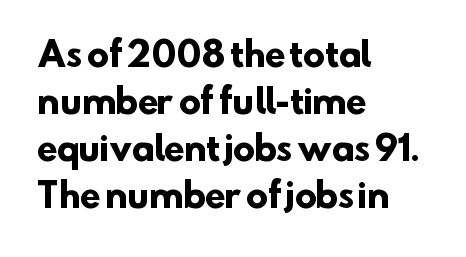
{"serif": "no", "bold": "yes", "weight": "heavy", "width": "normal", "stroke_contrast": "low", "x_height": "small", "monospaced": "no", "underline": "no", "align": "left", "line_spacing": "normal", "line_spacing_ratio": 1.42, "letter_spacing": "normal", "letter_spacing_em": 0.0, "glyph_px": 33}
